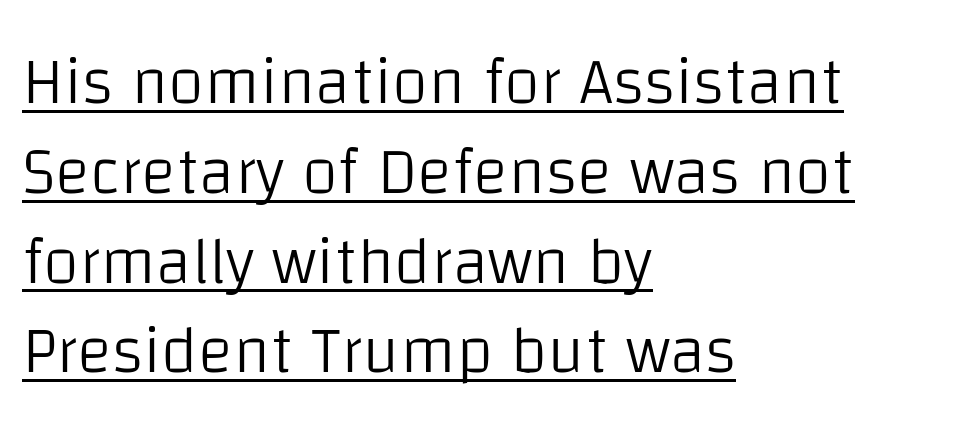
The image shows 66 px light sans-serif type, upright; set left-aligned, normal line spacing (1.36x), normal letter spacing, underlined; low stroke contrast and a large x-height.
